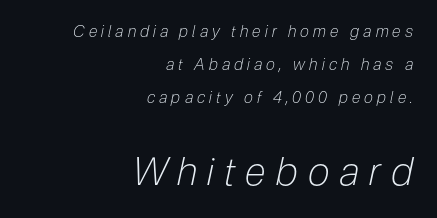
{"italic": "yes", "lean": "right", "slant_degrees": 12, "bold": "no", "weight": "light", "width": "condensed", "stroke_contrast": "low", "x_height": "medium", "monospaced": "no", "underline": "no", "align": "right", "line_spacing": "loose", "line_spacing_ratio": 2.05, "letter_spacing": "wide", "letter_spacing_em": 0.26, "larger_block": "second", "size_ratio": 2.44, "glyph_px": 39}
